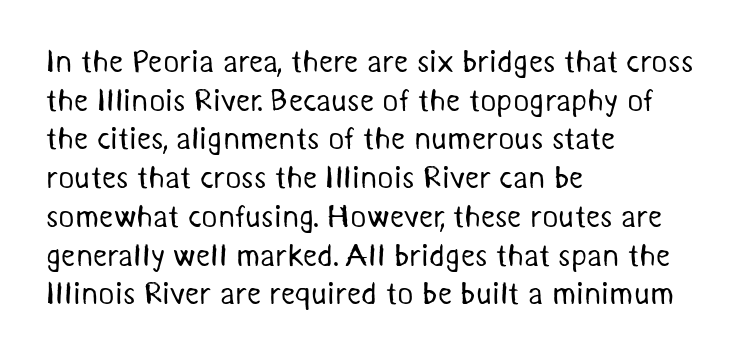
The image shows 31 px regular-weight sans-serif type; set left-aligned, normal line spacing (1.25x), normal letter spacing, not underlined; medium stroke contrast and a medium x-height.
